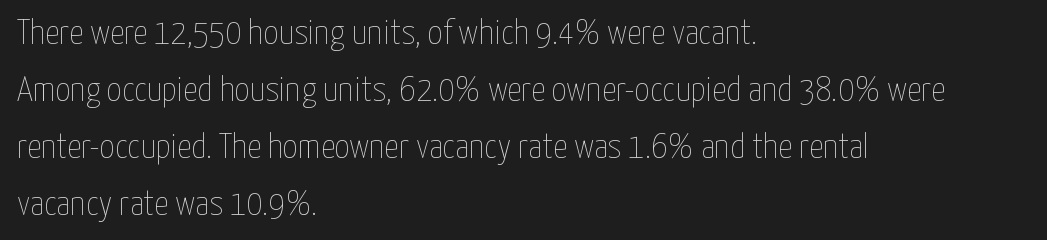
Q: Is the text bold? A: No.
Q: Is the text italic (slanted)? A: No, it is upright.
Q: Is the text underlined? A: No.
Q: How is the paragraph aligned? A: Left-aligned.
Q: Is the spacing between letters normal or unusually wide? A: Normal.
Q: Is the spacing between lines tight, normal or loose? A: Normal.
Q: Width (condensed, normal, or wide)? A: Condensed.
Q: Stroke contrast? A: Low.
Q: x-height? A: Medium.
Q: Monospaced? A: No.
